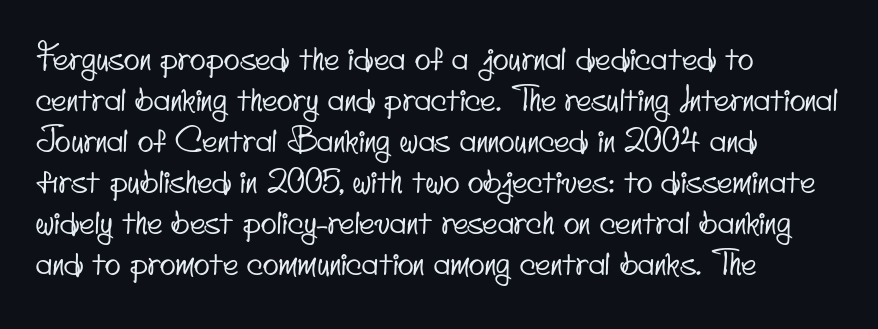
Q: Is the typeface a serif or a sans-serif typeface? A: Sans-serif.
Q: Is the text underlined? A: No.
Q: How is the paragraph aligned? A: Left-aligned.
Q: Is the spacing between letters normal or unusually wide? A: Normal.
Q: Width (condensed, normal, or wide)? A: Condensed.
Q: Stroke contrast? A: Low.
Q: x-height? A: Small.
Q: Monospaced? A: No.
